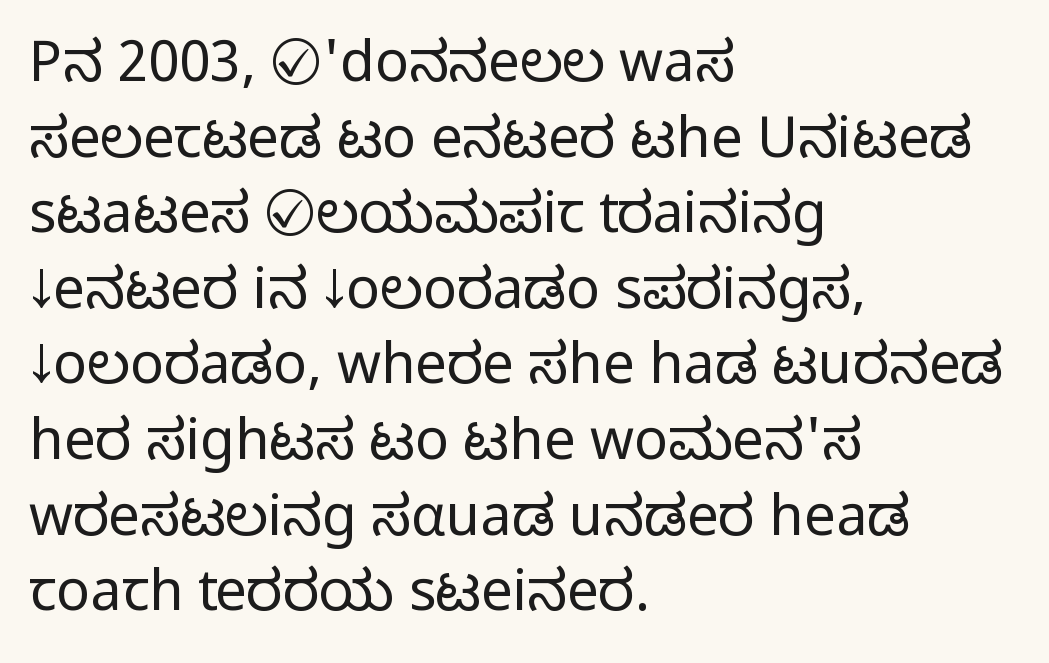
Nobody drew a line under any word here. Stroke thickness stays within the range of a standard reading face or lighter. Regarding serifs, this sample does without them. Line spacing here is normal.
